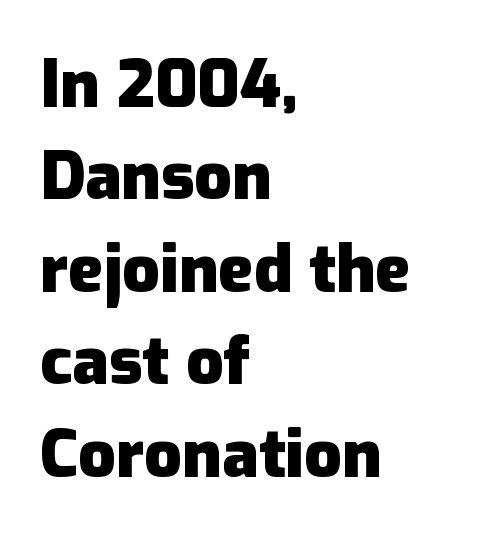
{"serif": "no", "italic": "no", "bold": "yes", "weight": "heavy", "width": "normal", "stroke_contrast": "low", "x_height": "medium", "monospaced": "no", "underline": "no", "align": "left", "line_spacing": "normal", "line_spacing_ratio": 1.4, "letter_spacing": "normal", "letter_spacing_em": 0.0, "glyph_px": 66}
